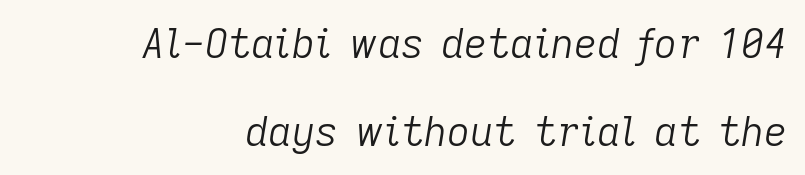
Q: Is the text bold? A: No.
Q: Is the text italic (slanted)? A: Yes, it leans right by about 9 degrees.
Q: Is the text underlined? A: No.
Q: How is the paragraph aligned? A: Right-aligned.
Q: Is the spacing between letters normal or unusually wide? A: Normal.
Q: Is the spacing between lines tight, normal or loose? A: Loose.
Q: Width (condensed, normal, or wide)? A: Normal.
Q: Stroke contrast? A: Low.
Q: x-height? A: Medium.
Q: Monospaced? A: No.
